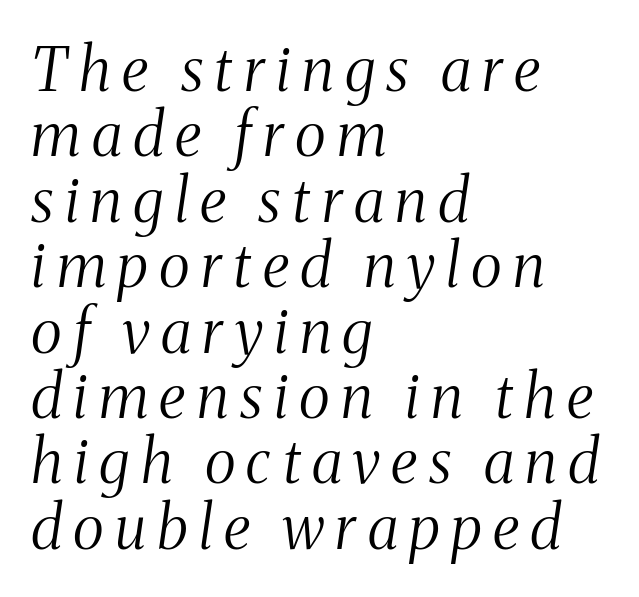
{"serif": "yes", "italic": "yes", "lean": "right", "slant_degrees": 8, "bold": "no", "weight": "light", "width": "condensed", "stroke_contrast": "medium", "x_height": "medium", "monospaced": "no", "underline": "no", "align": "left", "line_spacing": "tight", "line_spacing_ratio": 1.09, "glyph_px": 60}
